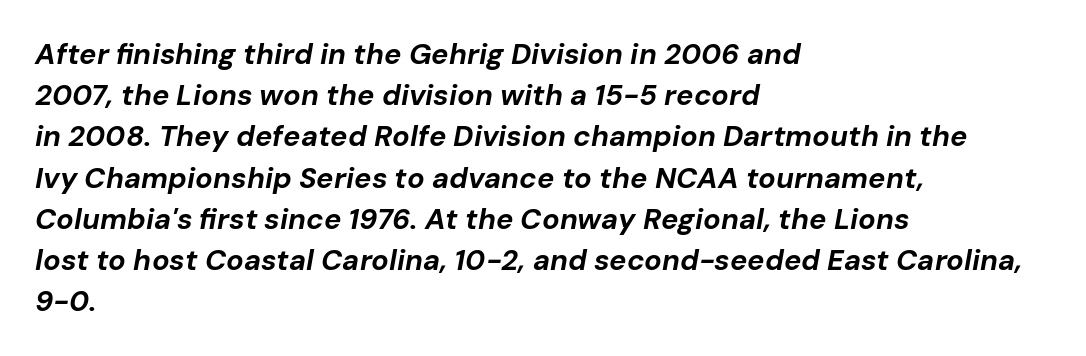
Varying glyph widths throughout — classic text-font behaviour. Tall strokes in this sample are angled rather than plumb. Regular leading. Which margin do the lines hug? The left one — the right edge is uneven. This sample uses plain, unmodified letter spacing. This is heavy type, rendered in bold.
